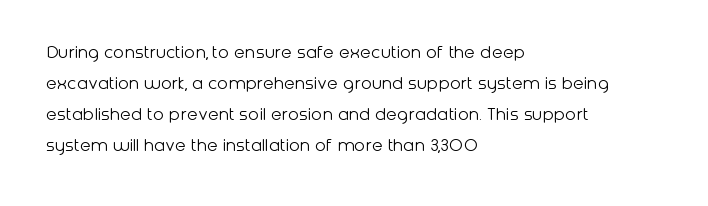
The face looks like a standard text weight, possibly lighter. The type is set solid horizontally, with unmodified tracking. The lettering stays uniformly vertical, giving the passage a roman look. Leading: standard. Casual observation: everything's shoved over to the left.
